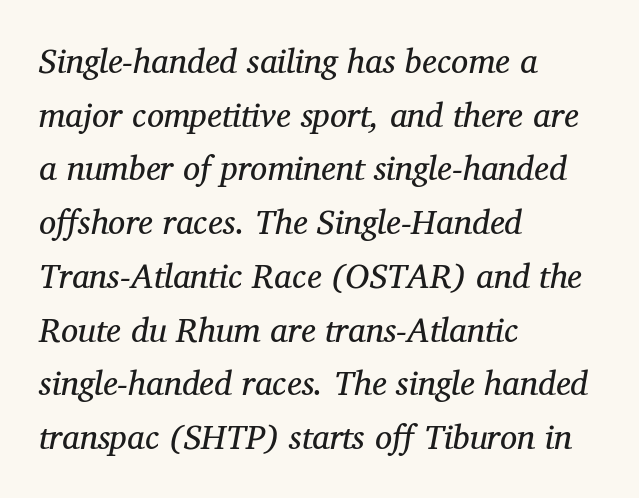
The image shows 34 px regular-weight serif type, italic (leaning right); set left-aligned, normal line spacing (1.58x), normal letter spacing, not underlined; medium stroke contrast and a medium x-height.
